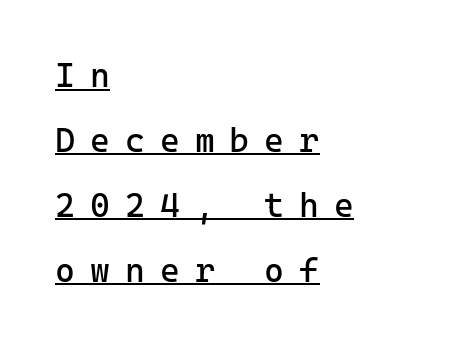
Q: Is the text bold? A: No.
Q: Is the text italic (slanted)? A: No, it is upright.
Q: Is the typeface a serif or a sans-serif typeface? A: Sans-serif.
Q: Is the text underlined? A: Yes.
Q: How is the paragraph aligned? A: Left-aligned.
Q: Is the spacing between letters normal or unusually wide? A: Unusually wide.
Q: Is the spacing between lines tight, normal or loose? A: Loose.
Q: Width (condensed, normal, or wide)? A: Normal.
Q: Stroke contrast? A: Low.
Q: x-height? A: Medium.
Q: Monospaced? A: Yes.
